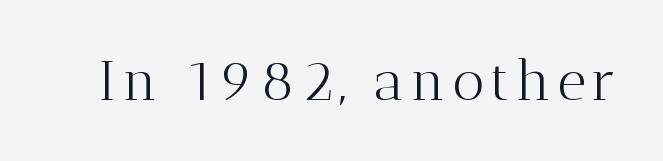
The image shows 56 px light serif type, upright; set not underlined; medium stroke contrast and a medium x-height.
